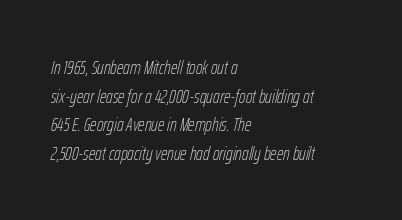
Q: Is the text bold? A: No.
Q: Is the text italic (slanted)? A: Yes, it leans right by about 12 degrees.
Q: Is the text underlined? A: No.
Q: How is the paragraph aligned? A: Left-aligned.
Q: Is the spacing between letters normal or unusually wide? A: Normal.
Q: Is the spacing between lines tight, normal or loose? A: Normal.
